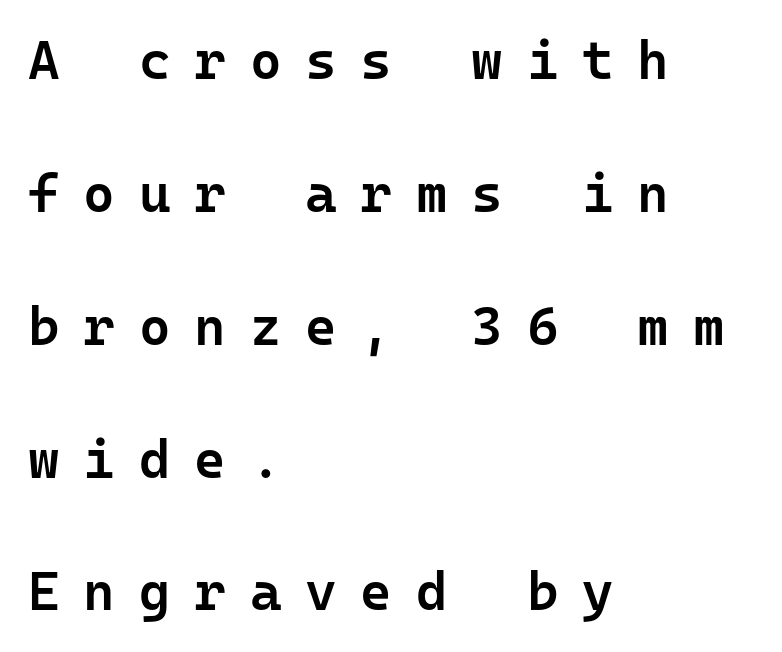
{"serif": "no", "italic": "no", "bold": "semi", "weight": "semibold", "width": "normal", "stroke_contrast": "low", "x_height": "medium", "monospaced": "yes", "underline": "no", "align": "left", "line_spacing": "loose", "line_spacing_ratio": 2.46, "letter_spacing": "wide", "letter_spacing_em": 0.44, "glyph_px": 54}
